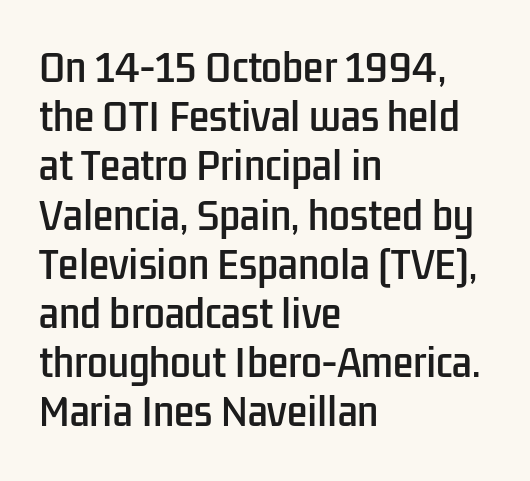
The image shows 37 px condensed sans-serif type, upright; set left-aligned, normal line spacing (1.33x), normal letter spacing, not underlined; low stroke contrast and a medium x-height.
